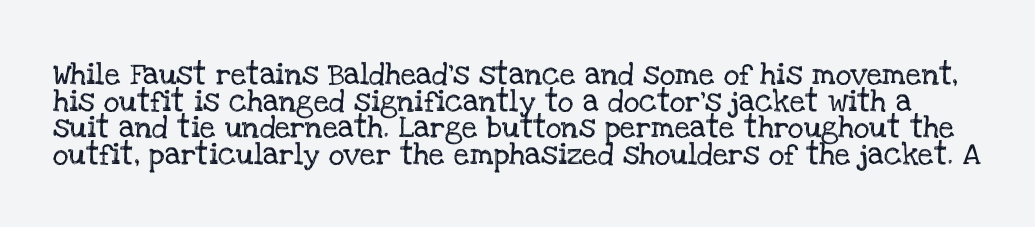
Q: Is the text italic (slanted)? A: No, it is upright.
Q: Is the text underlined? A: No.
Q: Is the spacing between letters normal or unusually wide? A: Normal.
